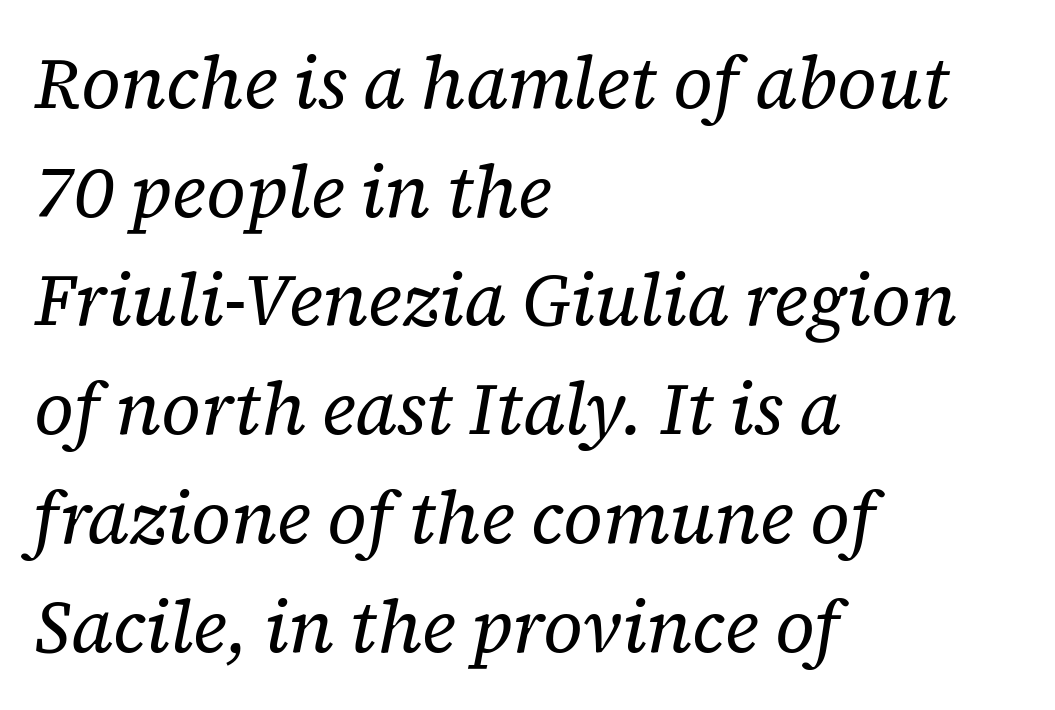
Q: Is the text bold? A: No.
Q: Is the text italic (slanted)? A: Yes, it leans right by about 12 degrees.
Q: Is the typeface a serif or a sans-serif typeface? A: Serif.
Q: Is the text underlined? A: No.
Q: How is the paragraph aligned? A: Left-aligned.
Q: Is the spacing between letters normal or unusually wide? A: Normal.
Q: Is the spacing between lines tight, normal or loose? A: Normal.
Q: Width (condensed, normal, or wide)? A: Normal.
Q: Stroke contrast? A: Low.
Q: x-height? A: Medium.
Q: Monospaced? A: No.
